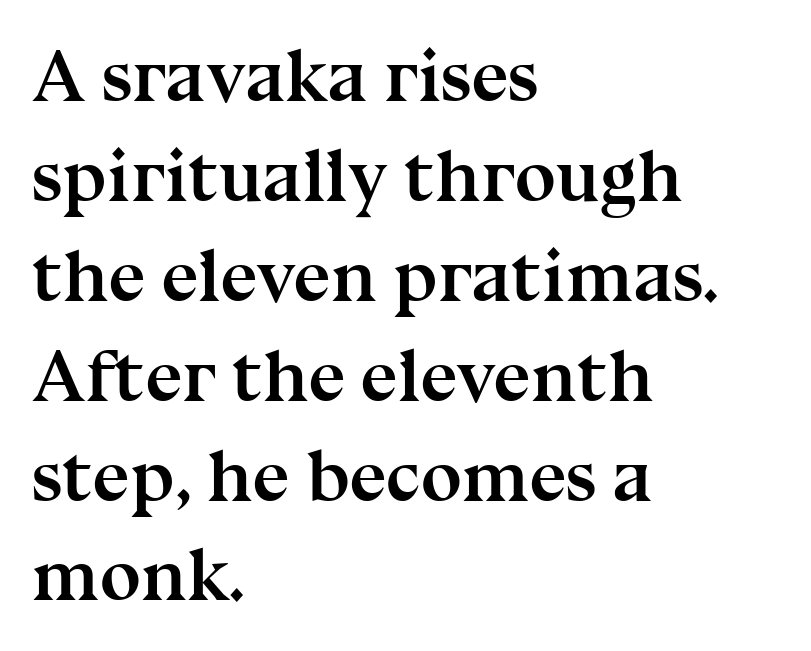
Q: Is the text bold? A: Yes.
Q: Is the text italic (slanted)? A: No, it is upright.
Q: Is the typeface a serif or a sans-serif typeface? A: Serif.
Q: Is the text underlined? A: No.
Q: How is the paragraph aligned? A: Left-aligned.
Q: Is the spacing between letters normal or unusually wide? A: Normal.
Q: Is the spacing between lines tight, normal or loose? A: Normal.
Q: Width (condensed, normal, or wide)? A: Normal.
Q: Stroke contrast? A: Medium.
Q: x-height? A: Medium.
Q: Monospaced? A: No.
